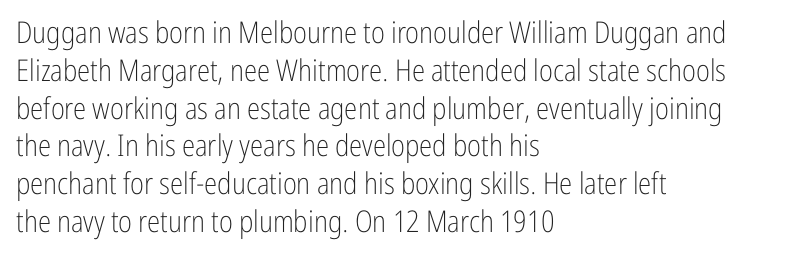
The image shows 30 px light, condensed sans-serif type, upright; set left-aligned, normal line spacing (1.26x), normal letter spacing, not underlined; low stroke contrast and a medium x-height.
